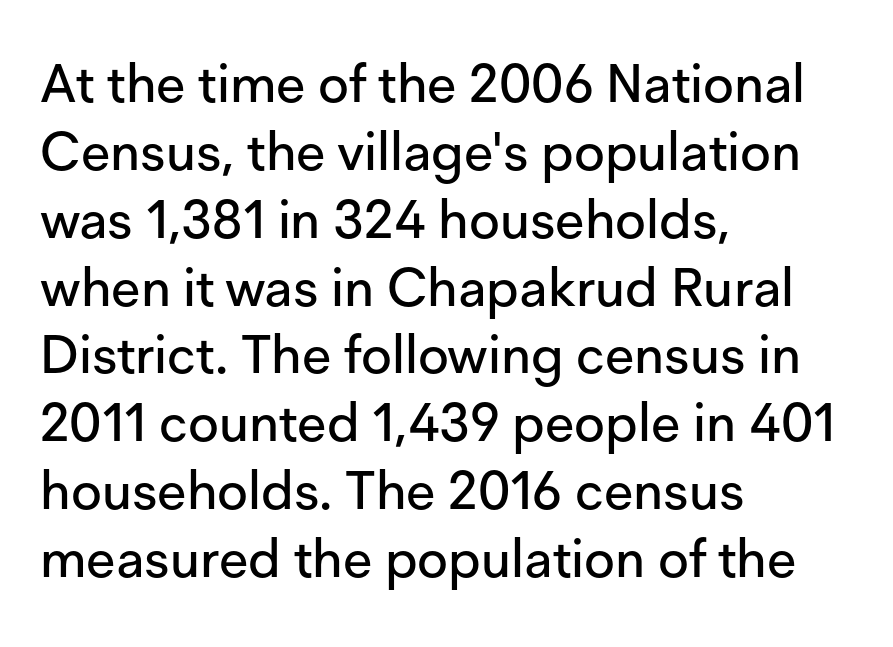
{"serif": "no", "italic": "no", "width": "normal", "stroke_contrast": "low", "x_height": "medium", "monospaced": "no", "underline": "no", "align": "left", "line_spacing": "normal", "line_spacing_ratio": 1.28, "letter_spacing": "normal", "letter_spacing_em": 0.0, "glyph_px": 53}
